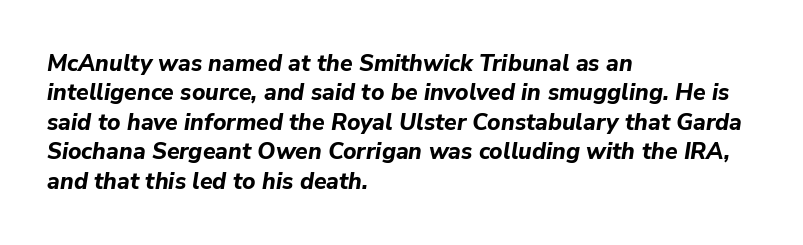
Q: Is the text bold? A: Yes.
Q: Is the text italic (slanted)? A: Yes, it leans right by about 9 degrees.
Q: Is the text underlined? A: No.
Q: How is the paragraph aligned? A: Left-aligned.
Q: Is the spacing between letters normal or unusually wide? A: Normal.
Q: Is the spacing between lines tight, normal or loose? A: Normal.
